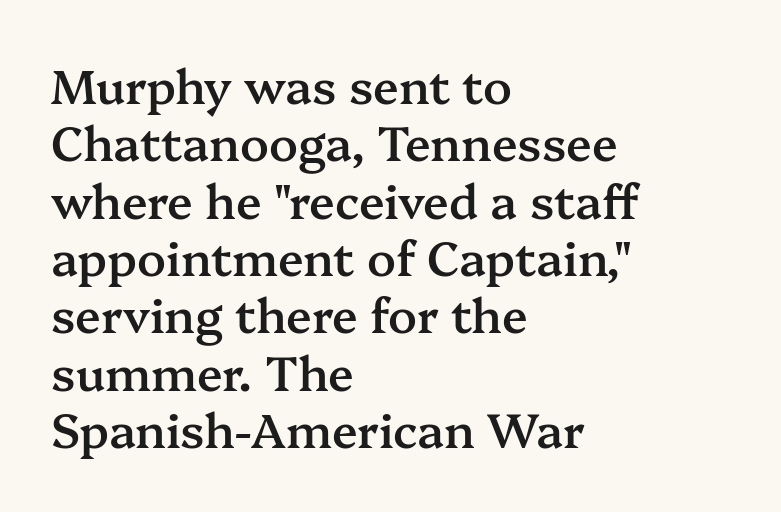
The passage shown is typed in a proportional face where columns would drift. Little horizontal feet cap the strokes, marking this as serif type. Firm but not heavy-handed strokes: this text is semibold. No word sits above an underline.
